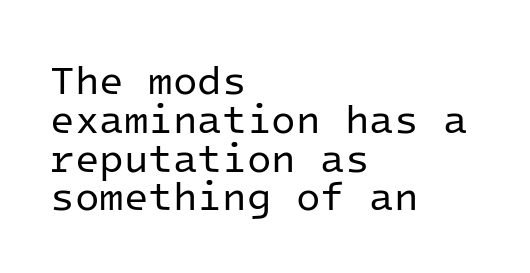
{"serif": "no", "italic": "no", "bold": "no", "weight": "regular", "width": "normal", "stroke_contrast": "low", "x_height": "medium", "monospaced": "yes", "underline": "no", "align": "left", "line_spacing": "tight", "line_spacing_ratio": 0.97, "letter_spacing": "normal", "letter_spacing_em": 0.0, "glyph_px": 40}
